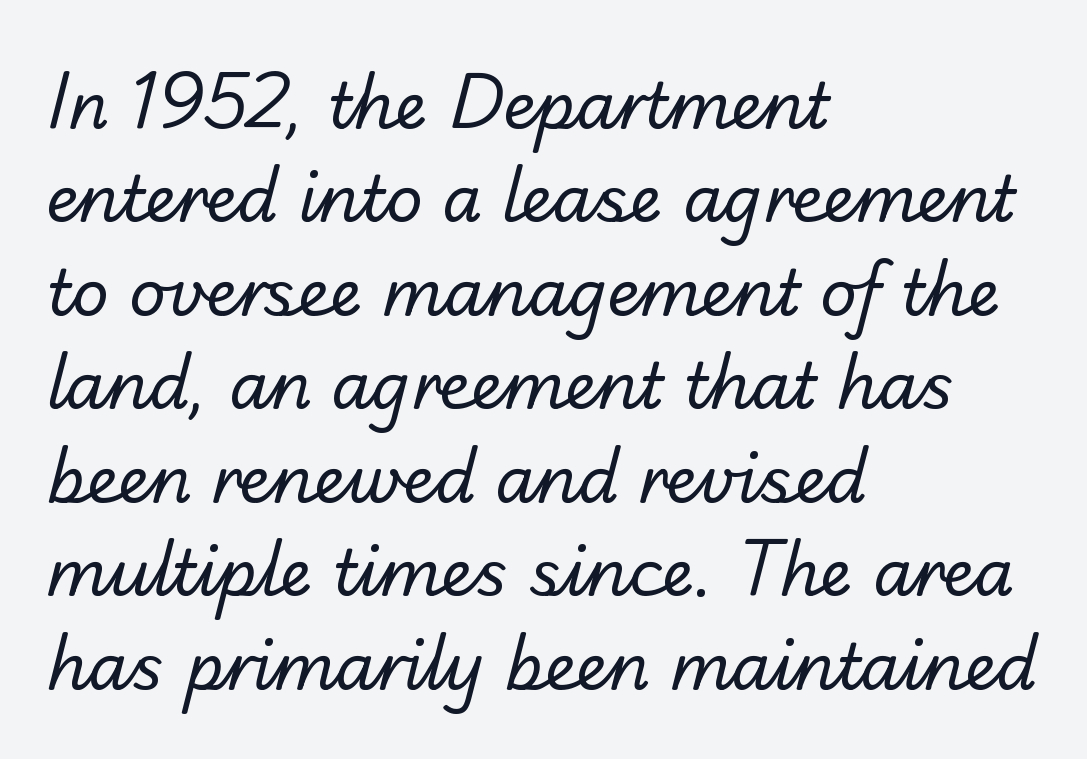
The image shows 64 px regular-weight sans-serif type; set left-aligned, normal line spacing (1.46x), normal letter spacing, not underlined; low stroke contrast and a small x-height.
